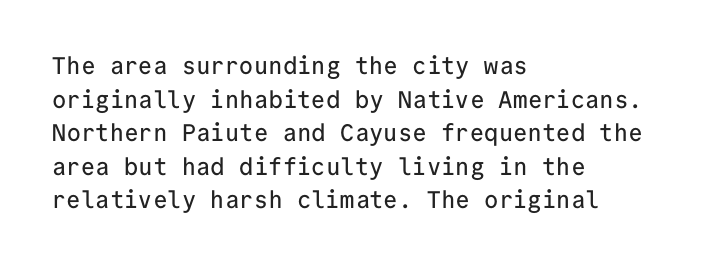
The image shows 24 px text type, upright; set left-aligned, normal line spacing (1.4x), normal letter spacing, not underlined.
